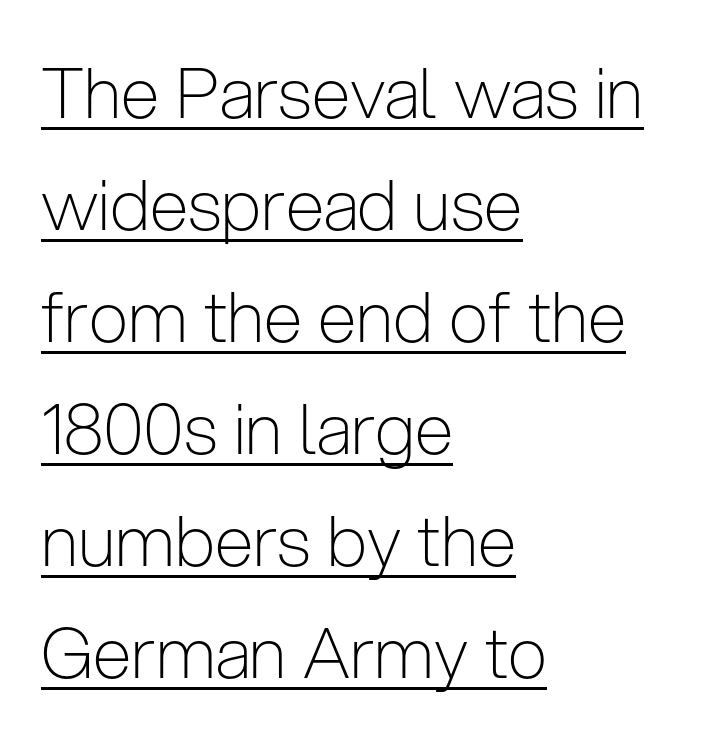
Q: Is the text bold? A: No.
Q: Is the text italic (slanted)? A: No, it is upright.
Q: Is the typeface a serif or a sans-serif typeface? A: Sans-serif.
Q: Is the text underlined? A: Yes.
Q: How is the paragraph aligned? A: Left-aligned.
Q: Is the spacing between letters normal or unusually wide? A: Normal.
Q: Is the spacing between lines tight, normal or loose? A: Normal.
Q: Width (condensed, normal, or wide)? A: Condensed.
Q: Stroke contrast? A: Low.
Q: x-height? A: Medium.
Q: Monospaced? A: No.
